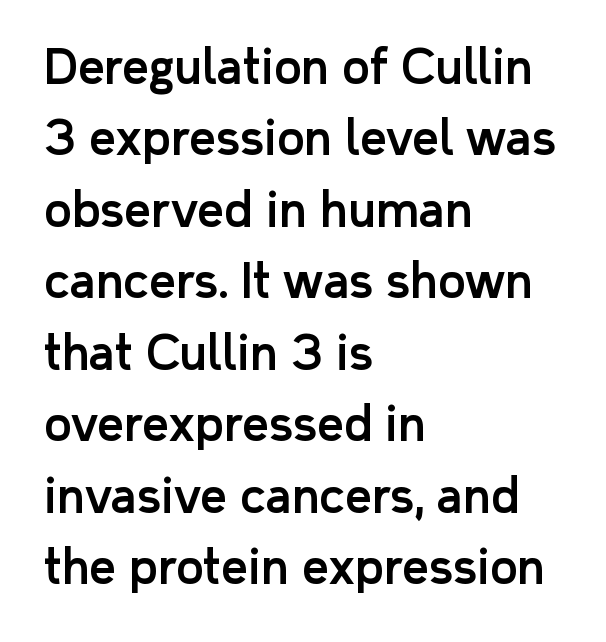
Posture: straight, roman, zero tilt. Reading down the column, the eye jumps a familiar distance to each next line. The compositor pushed each line to the left boundary. Underlining? Definitely not there.
